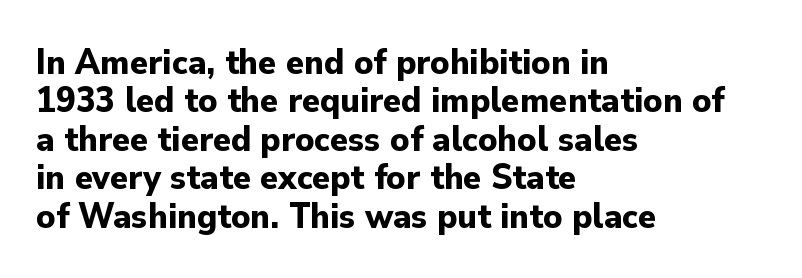
The image shows 37 px bold sans-serif type, upright; set left-aligned, tight line spacing (1.04x), normal letter spacing, not underlined; low stroke contrast and a small x-height.
